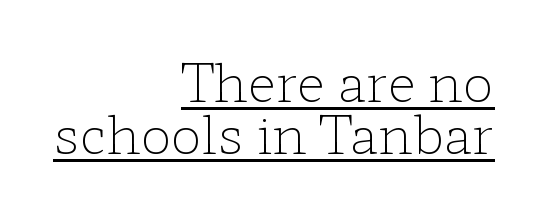
Q: Is the text bold? A: No.
Q: Is the text italic (slanted)? A: No, it is upright.
Q: Is the typeface a serif or a sans-serif typeface? A: Serif.
Q: Is the text underlined? A: Yes.
Q: How is the paragraph aligned? A: Right-aligned.
Q: Is the spacing between letters normal or unusually wide? A: Normal.
Q: Is the spacing between lines tight, normal or loose? A: Tight.
Q: Width (condensed, normal, or wide)? A: Wide.
Q: Stroke contrast? A: Low.
Q: x-height? A: Medium.
Q: Monospaced? A: No.
